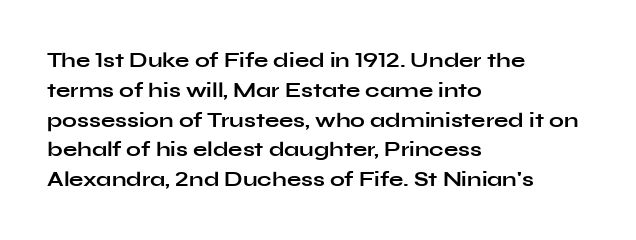
A bare baseline throughout the passage. Heavy-handed strokes throughout: this text is bold. Style check: upright. The setting favours the left margin, as ordinary paragraphs usually do. How are the letters spaced? Ordinarily, with no added tracking.
